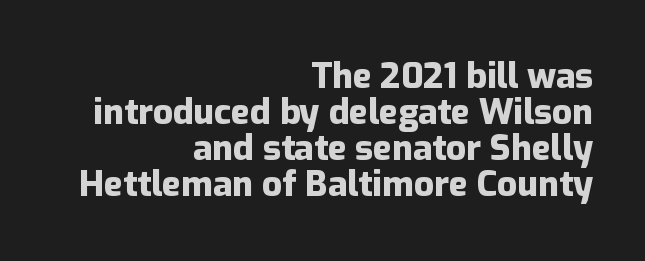
The image shows 35 px heavy sans-serif type, upright; set right-aligned, tight line spacing (1.03x), normal letter spacing, not underlined; low stroke contrast and a medium x-height.
